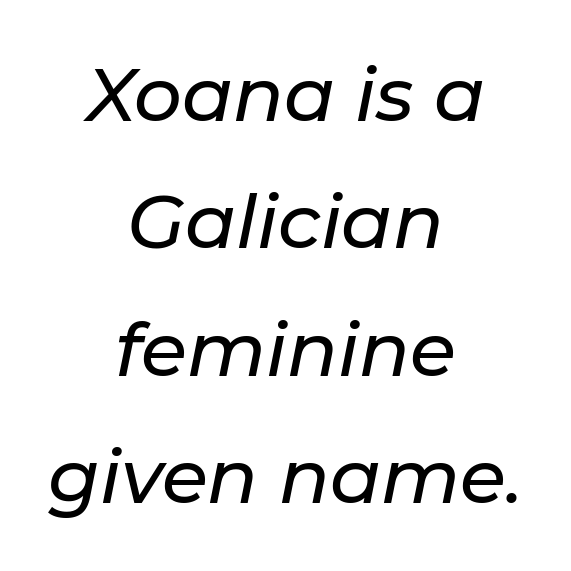
The letterforms sit shoulder to shoulder at normal distance. The letters are slanted; this is an italic face. Line spacing here is normal. The rendering positions every line midway between the sides. Spacing verdict: proportional, widths tailored to each character.
